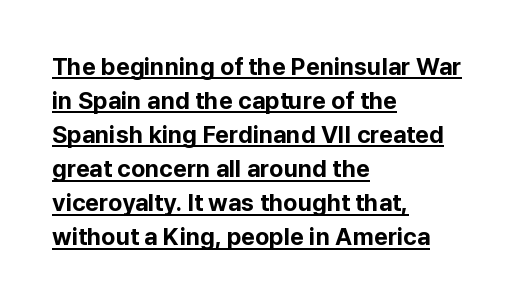
The paragraph shown leans on its left margin. Chunky letters — that's bold for sure. Posture: straight, roman, zero tilt. The rendering uses the underline text-decoration. Honestly, the row spacing looks completely unremarkable.
